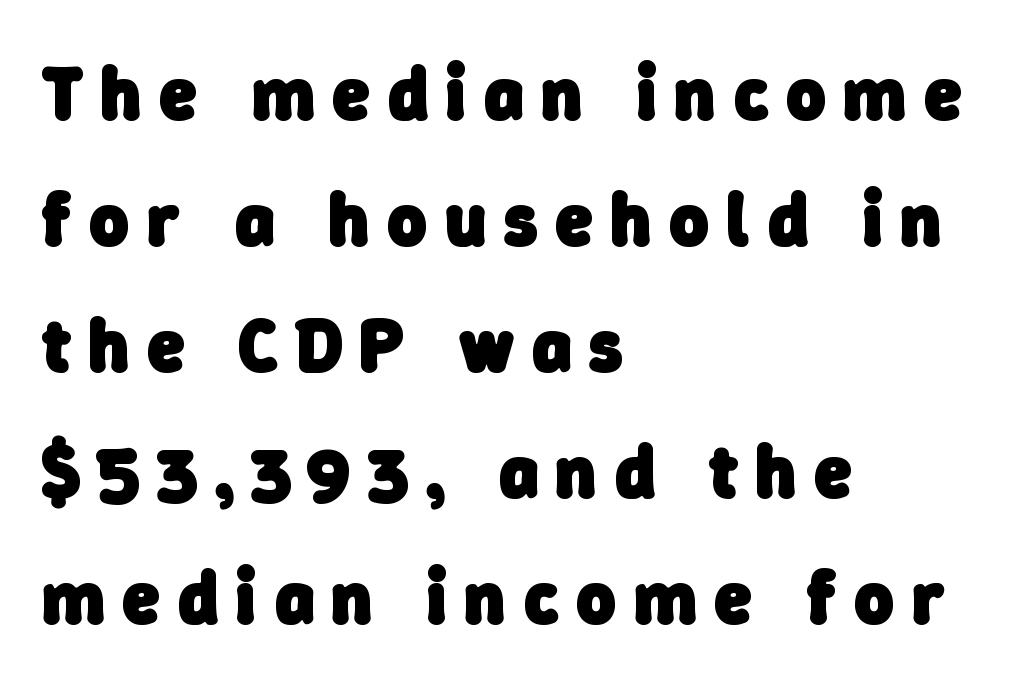
The image shows 75 px heavy sans-serif type; set left-aligned, normal line spacing (1.68x), unusually wide letter spacing (+0.24 em), not underlined; low stroke contrast and a medium x-height.
